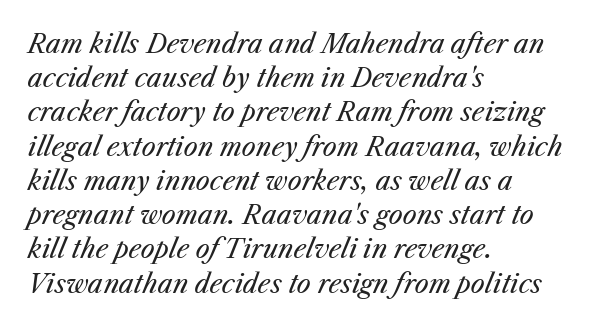
These lines were composed using italics. Quick note: interline space is typical. Weight: not bold — regular or lighter. The zone under the glyphs is completely vacant. Honestly, the letter spacing is just normal — you wouldn't notice it. Casual observation: everything's shoved over to the left.
